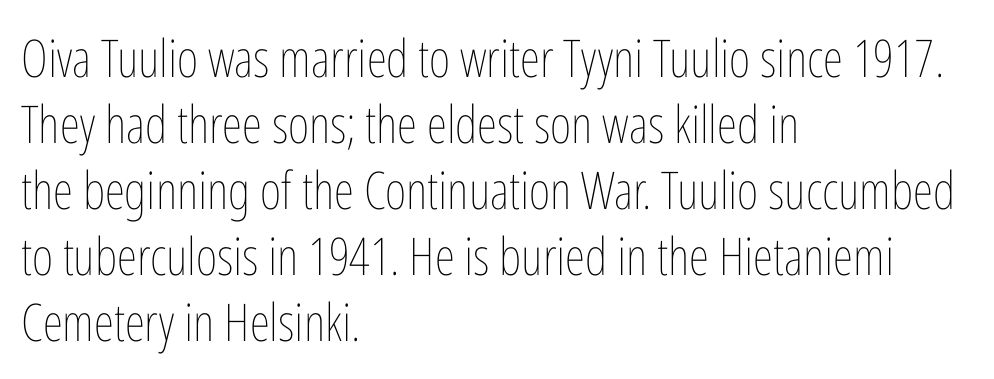
{"italic": "no", "bold": "no", "weight": "thin", "width": "condensed", "stroke_contrast": "low", "x_height": "medium", "monospaced": "no", "underline": "no", "align": "left", "line_spacing": "normal", "line_spacing_ratio": 1.27, "letter_spacing": "normal", "letter_spacing_em": 0.0, "glyph_px": 52}
